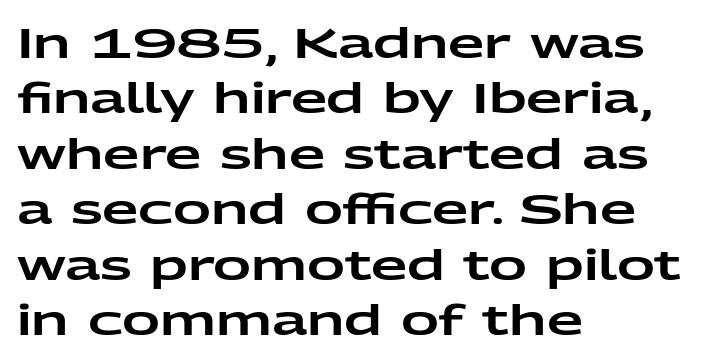
The image shows 42 px wide sans-serif type, upright; set left-aligned, normal line spacing (1.32x), normal letter spacing, not underlined; low stroke contrast and a medium x-height.
